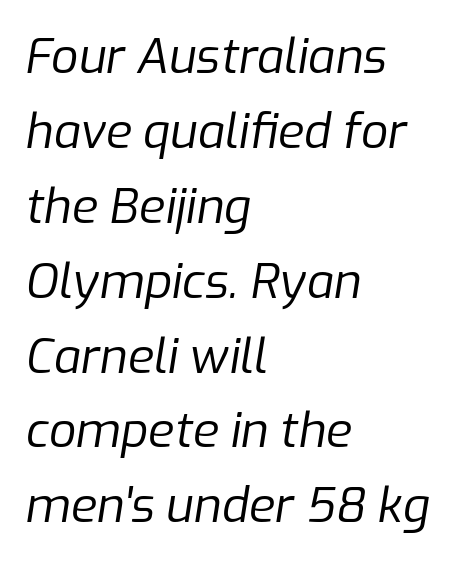
{"italic": "yes", "lean": "right", "slant_degrees": 9, "bold": "no", "weight": "regular", "width": "normal", "stroke_contrast": "low", "x_height": "medium", "monospaced": "no", "underline": "no", "align": "left", "line_spacing": "normal", "line_spacing_ratio": 1.56, "letter_spacing": "normal", "letter_spacing_em": 0.0, "glyph_px": 48}
